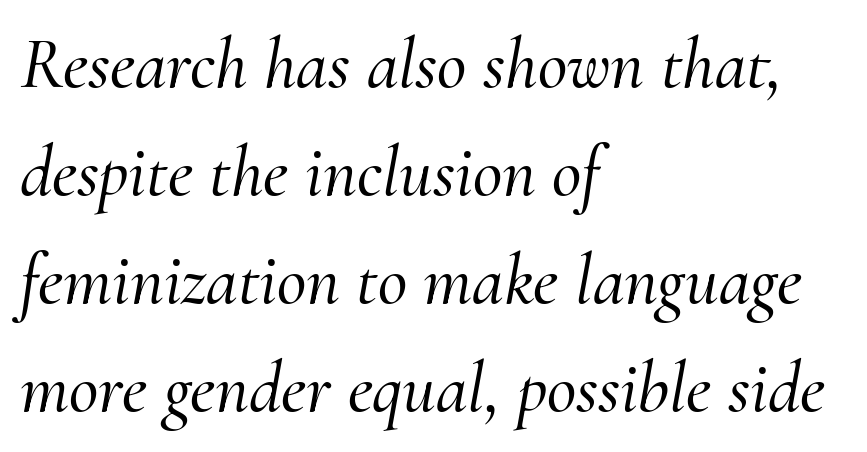
These lines sit exactly where default settings would place them. The lines are quadded left. Tracking value appears to be zero — textbook default spacing. Old-style or modern, the face here clearly has serifs.
